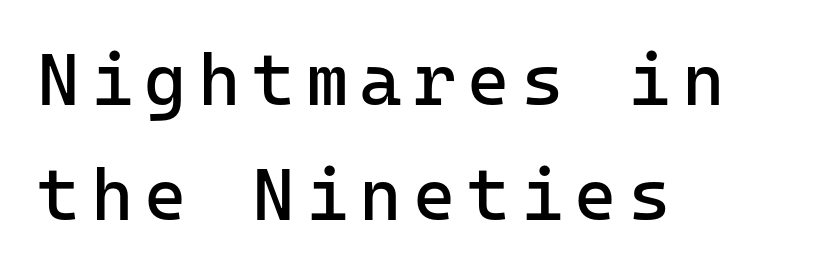
The image shows 73 px regular-weight sans-serif type, upright, monospaced; set left-aligned, normal line spacing (1.58x), not underlined; low stroke contrast and a medium x-height.
